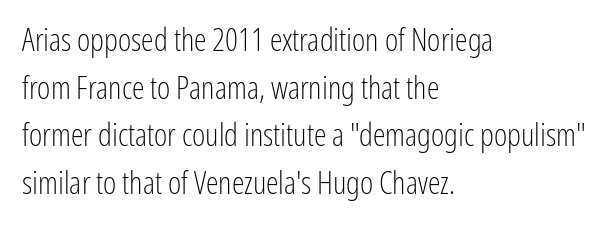
The image shows 32 px light, condensed sans-serif type, upright; set left-aligned, normal line spacing (1.49x), normal letter spacing, not underlined; low stroke contrast and a medium x-height.
